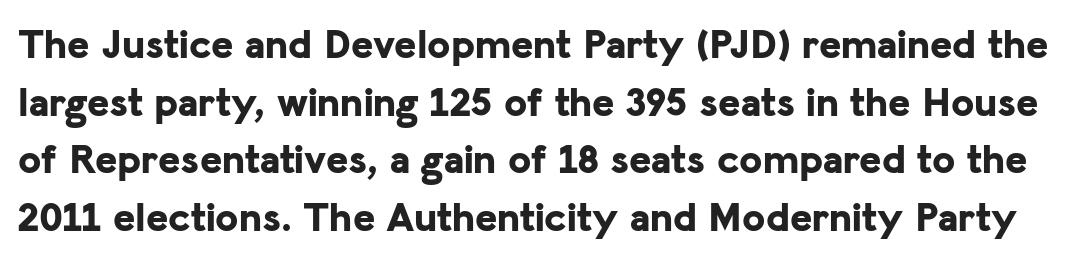
The image shows 42 px bold sans-serif type, upright; set normal line spacing (1.37x), normal letter spacing, not underlined; low stroke contrast and a medium x-height.
